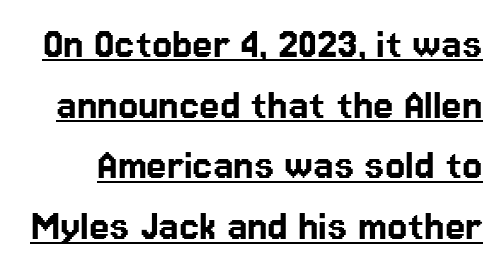
Do the letters lean? They stand straight. Honestly, the letter spacing is just normal — you wouldn't notice it. Is there an underline? Yes — a line sits under the letters. Nothing sits at the stroke ends, so this counts as sans-serif.
